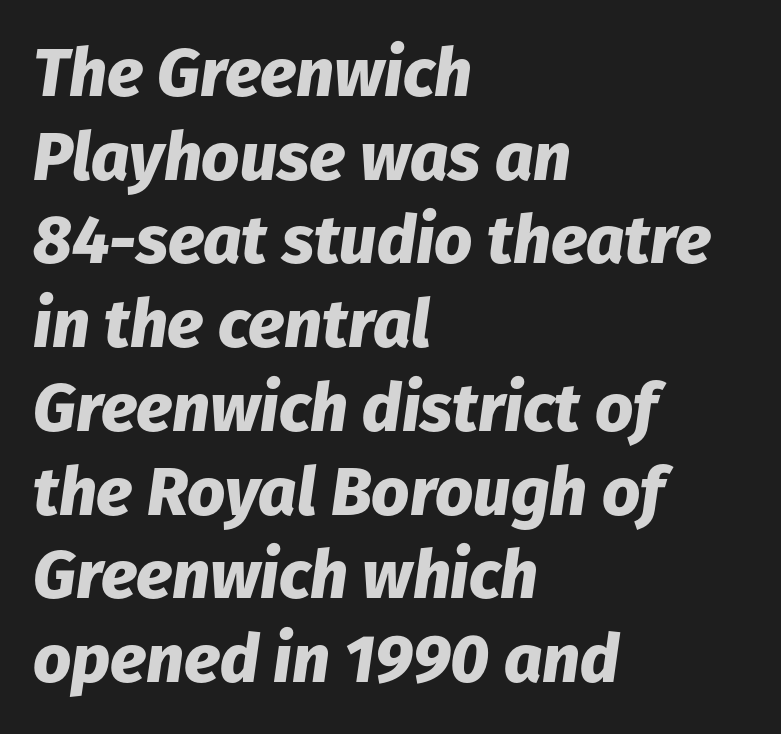
{"italic": "yes", "lean": "right", "slant_degrees": 8, "bold": "yes", "weight": "heavy", "width": "normal", "stroke_contrast": "low", "x_height": "medium", "monospaced": "no", "underline": "no", "align": "left", "line_spacing": "normal", "line_spacing_ratio": 1.25, "letter_spacing": "normal", "letter_spacing_em": 0.0, "glyph_px": 67}
